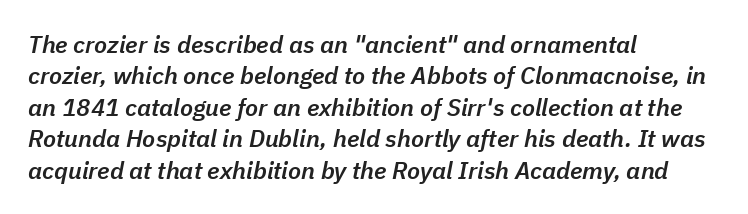
The image shows 24 px text type, italic (leaning right); set left-aligned, normal line spacing (1.31x), normal letter spacing, not underlined.
